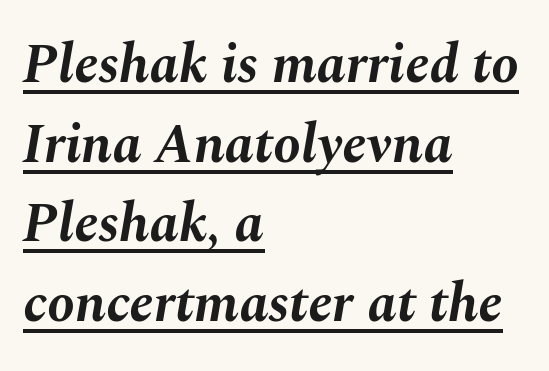
{"italic": "yes", "lean": "right", "slant_degrees": 10, "bold": "yes", "weight": "bold", "width": "normal", "stroke_contrast": "medium", "x_height": "medium", "monospaced": "no", "underline": "yes", "align": "left", "line_spacing": "normal", "line_spacing_ratio": 1.45, "letter_spacing": "normal", "letter_spacing_em": 0.0, "glyph_px": 55}
